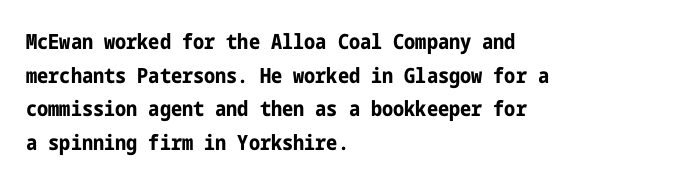
This sample uses plain, unmodified letter spacing. The lines are quadded left. If you measured baseline to baseline, you'd find a middling distance. A dark, heavy texture on the line: the type is bold. Unmarked baselines from the first word to the last.
